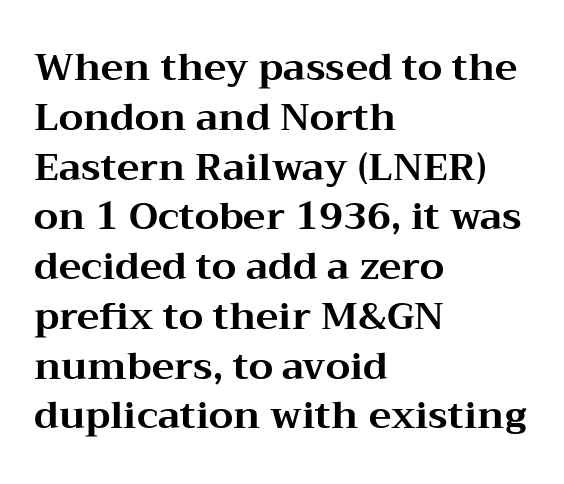
What's the leading like? Ordinary, nothing unusual. The compositor pushed each line to the left boundary. Proportional: the letters do not fall into vertical columns. This is the regular roman posture of the typeface.
